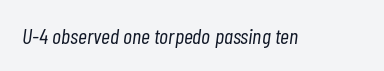
{"italic": "yes", "lean": "right", "slant_degrees": 7, "bold": "no", "underline": "no", "letter_spacing": "normal", "letter_spacing_em": 0.0, "glyph_px": 22}
